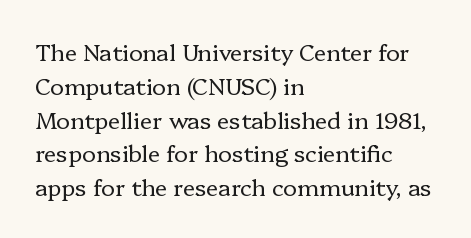
The image shows 23 px text type, upright; set left-aligned, normal line spacing (1.47x), normal letter spacing, not underlined.
